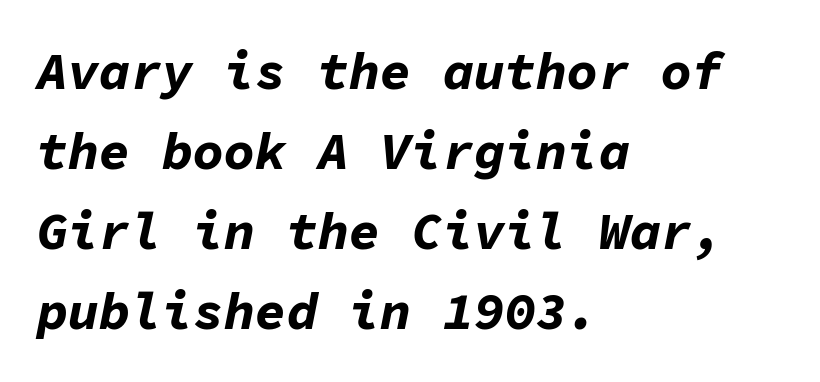
Plain, unruled lines of type. Observe the ordinary spacing: letters are neighbours, not strangers. These lines are rendered in a fixed-pitch font. Leading matches the norm, producing a regular column. Designer's note — italics engaged. Line starts are locked; line ends wander.
